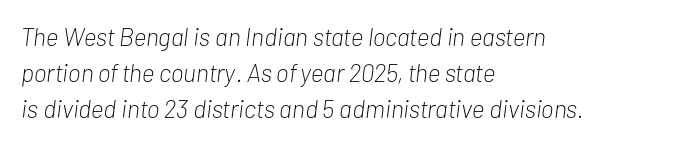
The image shows 25 px text type, italic (leaning right); set left-aligned, normal line spacing (1.45x), normal letter spacing, not underlined.
